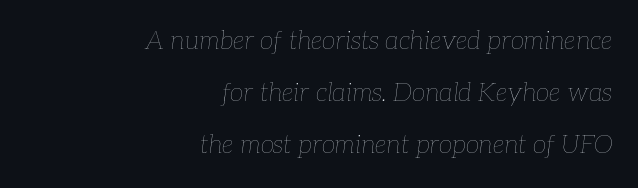
{"italic": "yes", "lean": "right", "slant_degrees": 7, "bold": "no", "underline": "no", "align": "right", "line_spacing": "loose", "line_spacing_ratio": 2.09, "letter_spacing": "normal", "letter_spacing_em": 0.0, "glyph_px": 25}
